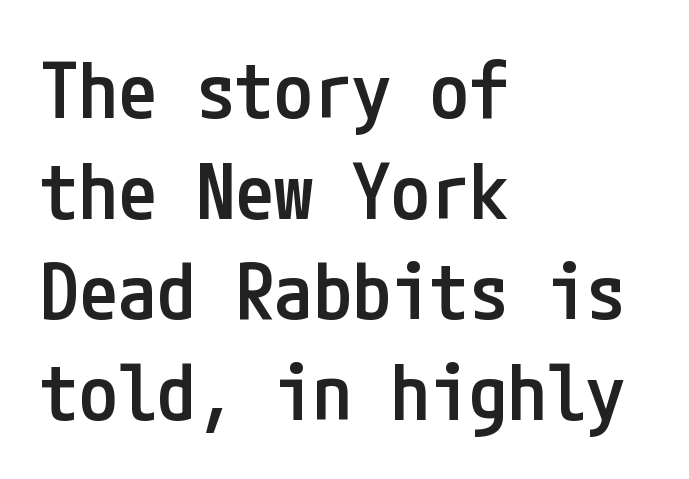
{"serif": "no", "italic": "no", "bold": "semi", "weight": "semibold", "width": "condensed", "stroke_contrast": "low", "x_height": "medium", "underline": "no", "align": "left", "line_spacing": "normal", "line_spacing_ratio": 1.29, "letter_spacing": "normal", "letter_spacing_em": 0.0, "glyph_px": 78}
